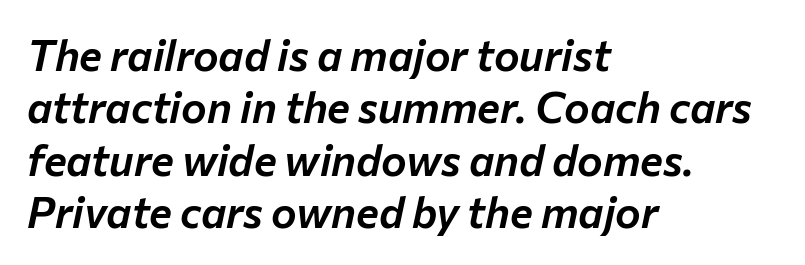
The image shows 43 px text type, italic (leaning right); set left-aligned, line spacing 1.22x, normal letter spacing, not underlined; low stroke contrast and a medium x-height.
